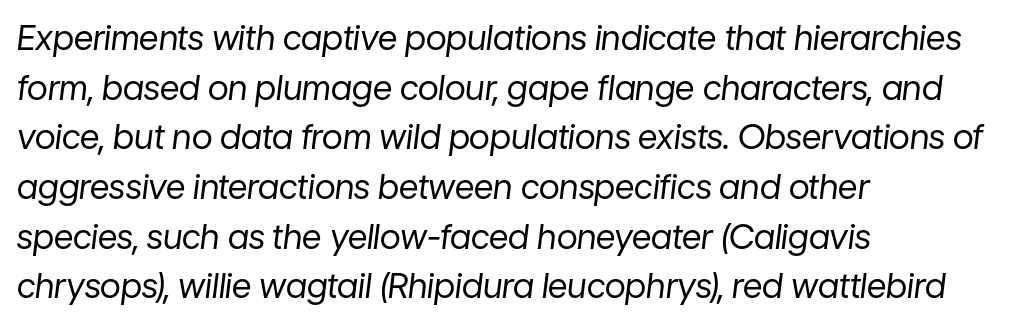
Here the designer chose a conventional face with non-uniform glyph widths. This reads as an unemphasized weight, regular at the heaviest. Inter-character spacing is left at the font's built-in metrics. Letters rest on an invisible, unmarked baseline.
